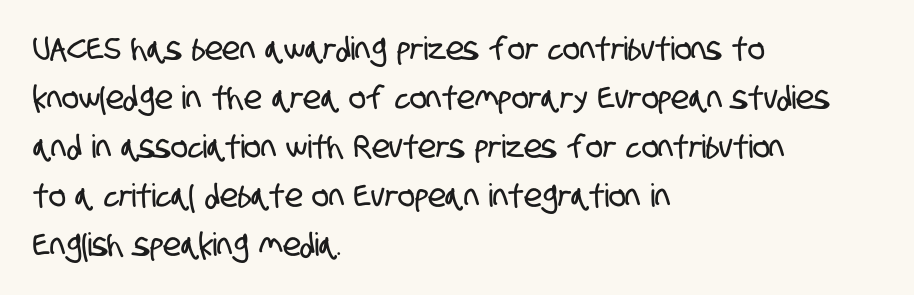
Q: Is the typeface a serif or a sans-serif typeface? A: Sans-serif.
Q: Is the text underlined? A: No.
Q: How is the paragraph aligned? A: Left-aligned.
Q: Is the spacing between letters normal or unusually wide? A: Normal.
Q: Is the spacing between lines tight, normal or loose? A: Normal.
Q: Width (condensed, normal, or wide)? A: Condensed.
Q: Stroke contrast? A: Low.
Q: x-height? A: Large.
Q: Monospaced? A: No.
